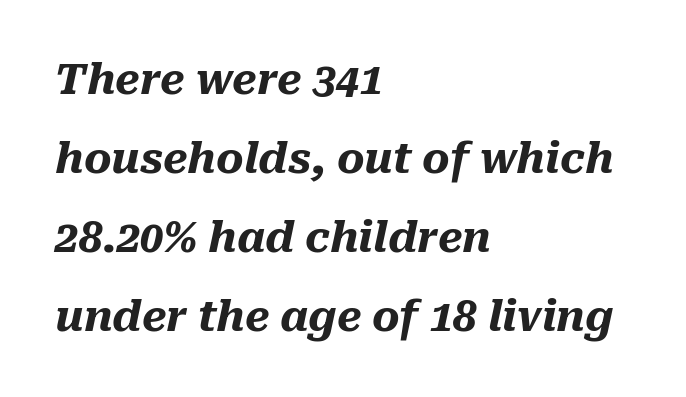
{"italic": "yes", "lean": "right", "slant_degrees": 10, "bold": "yes", "weight": "heavy", "width": "normal", "stroke_contrast": "medium", "x_height": "medium", "monospaced": "no", "underline": "no", "align": "left", "line_spacing_ratio": 1.88, "letter_spacing": "normal", "letter_spacing_em": 0.0, "glyph_px": 42}
